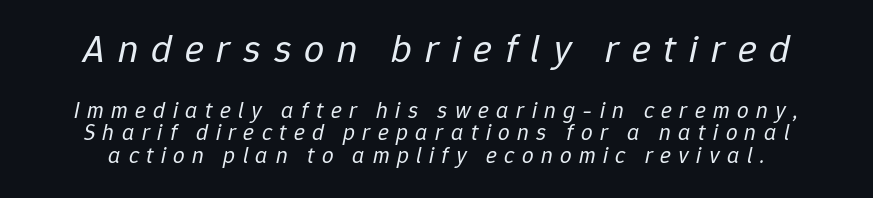
Weight class: somewhere from thin through regular. Two sizes are in play, and the larger belongs to the first block. Notice how the stems are inclined rather than vertical — that's the hallmark of italics. How are the letters spaced? Widely, with obvious added tracking. Quick note: interline space is minimal.
